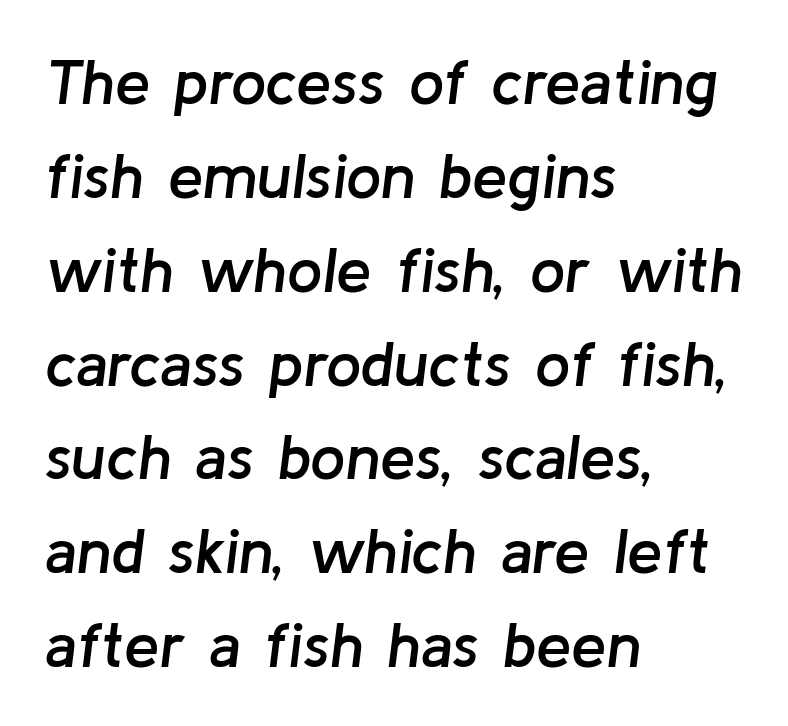
{"italic": "yes", "lean": "right", "slant_degrees": 8, "bold": "semi", "weight": "semibold", "width": "normal", "stroke_contrast": "low", "x_height": "medium", "monospaced": "no", "underline": "no", "align": "left", "line_spacing": "normal", "line_spacing_ratio": 1.49, "letter_spacing": "normal", "letter_spacing_em": 0.0, "glyph_px": 63}
